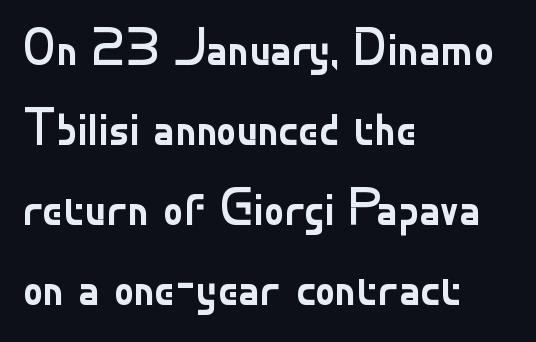
The specimen reads as upright at a glance. Students, note that the glyphs here touch the page at normal intervals. Stroke terminals: plain, sans-serif. Is this a fixed-width face? No — the glyphs have proportional, varying widths. Horizontally, the lines are justified to the leading edge only.
